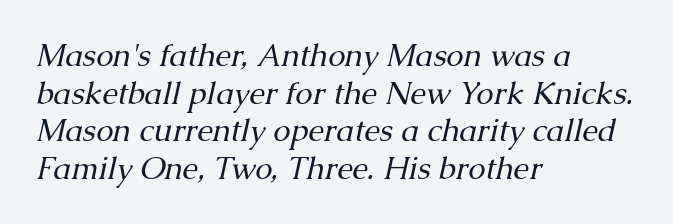
No chunkiness to these letters — they're not bold. The letters are slanted; this is an italic face. Proportional: the letters do not fall into vertical columns. Little horizontal feet cap the strokes, marking this as serif type. Beneath every word, the page is bare.
